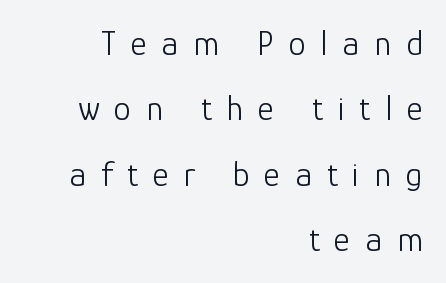
Q: Is the text bold? A: No.
Q: Is the text italic (slanted)? A: No, it is upright.
Q: Is the typeface a serif or a sans-serif typeface? A: Sans-serif.
Q: Is the text underlined? A: No.
Q: How is the paragraph aligned? A: Right-aligned.
Q: Is the spacing between letters normal or unusually wide? A: Unusually wide.
Q: Width (condensed, normal, or wide)? A: Normal.
Q: Stroke contrast? A: Low.
Q: x-height? A: Medium.
Q: Monospaced? A: No.
